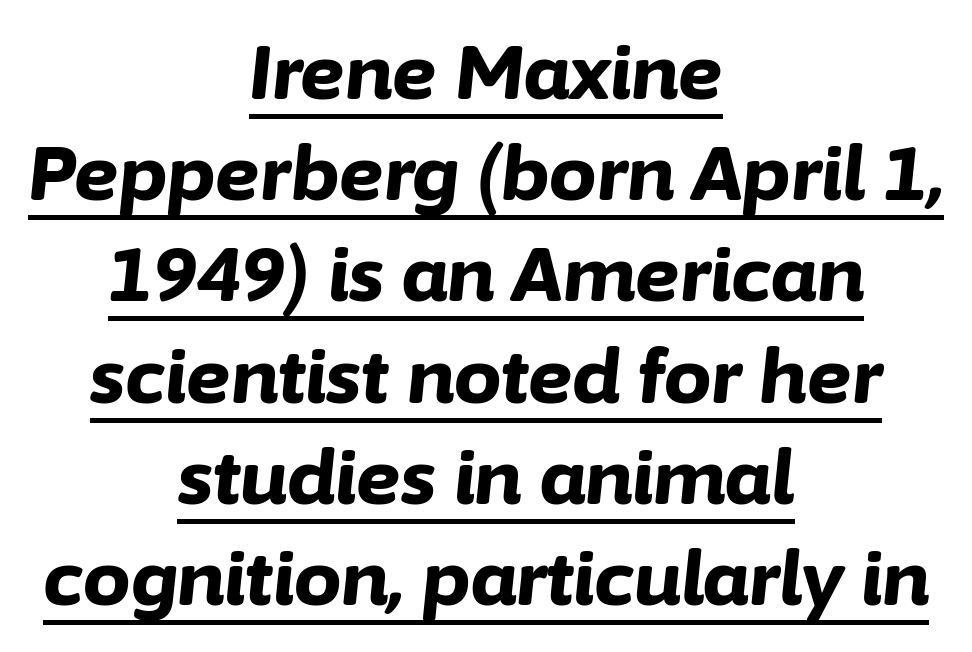
Q: Is the text bold? A: Yes.
Q: Is the text italic (slanted)? A: Yes, it leans right by about 6 degrees.
Q: Is the text underlined? A: Yes.
Q: How is the paragraph aligned? A: Centered.
Q: Is the spacing between letters normal or unusually wide? A: Normal.
Q: Is the spacing between lines tight, normal or loose? A: Normal.
Q: Width (condensed, normal, or wide)? A: Normal.
Q: Stroke contrast? A: Low.
Q: x-height? A: Medium.
Q: Monospaced? A: No.
